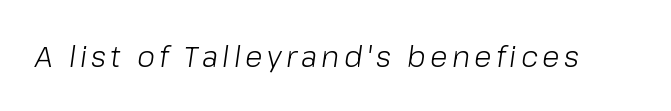
In terms of posture, this sample is oblique. Spacing verdict: proportional, widths tailored to each character. The area under the type is left untouched. No letter is thick-stroked: the sample isn't bold.
